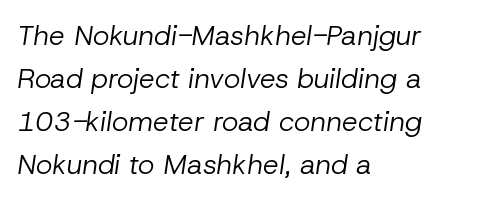
The image shows 28 px regular-weight type, italic (leaning right); set left-aligned, normal line spacing (1.54x), normal letter spacing, not underlined; low stroke contrast and a medium x-height.
